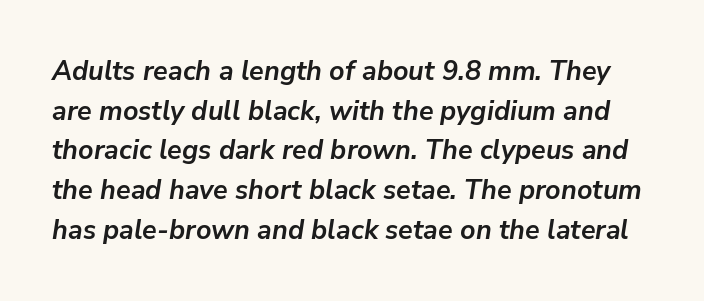
Q: Is the text bold? A: Yes.
Q: Is the text italic (slanted)? A: Yes, it leans right by about 9 degrees.
Q: Is the text underlined? A: No.
Q: Is the spacing between letters normal or unusually wide? A: Normal.
Q: Is the spacing between lines tight, normal or loose? A: Normal.
